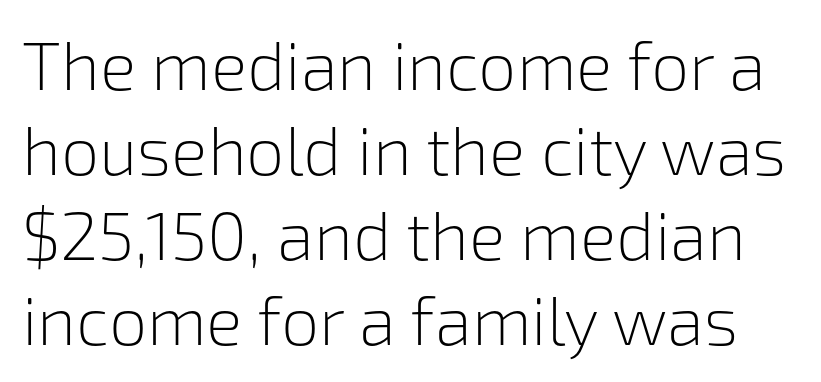
Weight: not bold — regular or lighter. The gaps between neighbouring characters are ordinary and unremarkable. The letters carry no serifs — their stems end cleanly without finishing strokes. The letters advance in unequal steps, a hallmark of proportional type.
